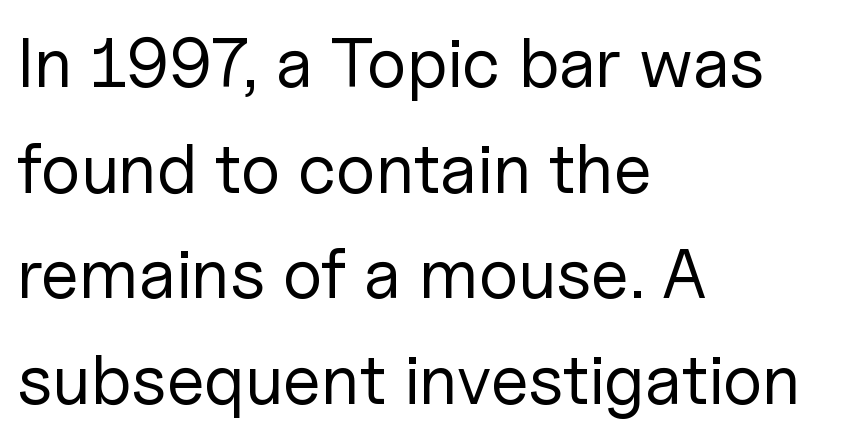
The ragged edge is on the right, which tells us the setting is flush left. Classification — sans serif. Words appear dense and cohesive because spacing is normal. The block of text has a typical density, with ordinary space between rows. Stems here are at most as thick as an everyday book face. Anything drawn beneath the words? Only blank space.
